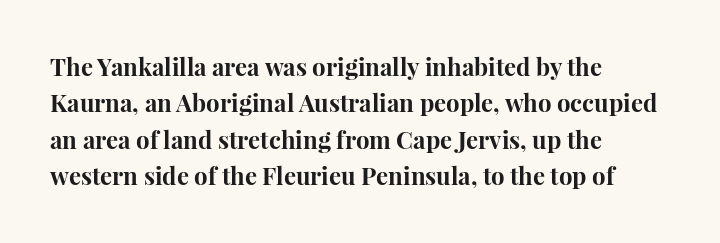
{"italic": "no", "bold": "yes", "underline": "no", "align": "left", "line_spacing": "normal", "line_spacing_ratio": 1.52, "letter_spacing": "normal", "letter_spacing_em": 0.0, "glyph_px": 24}
